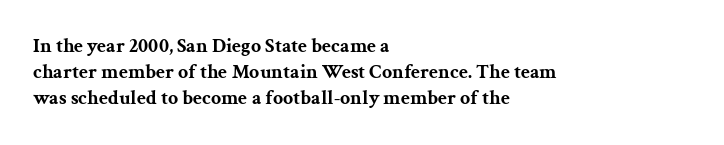
The image shows 20 px bold type, upright; set left-aligned, normal line spacing (1.29x), normal letter spacing, not underlined.
